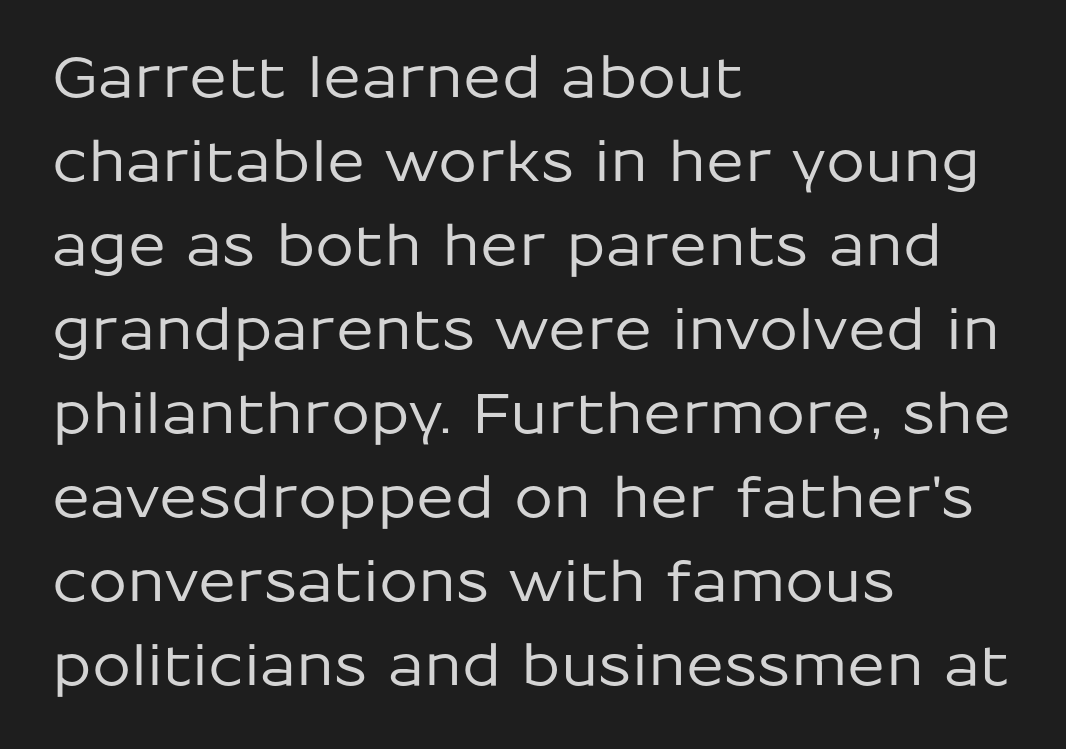
Q: Is the text italic (slanted)? A: No, it is upright.
Q: Is the typeface a serif or a sans-serif typeface? A: Sans-serif.
Q: Is the text underlined? A: No.
Q: How is the paragraph aligned? A: Left-aligned.
Q: Is the spacing between letters normal or unusually wide? A: Normal.
Q: Is the spacing between lines tight, normal or loose? A: Normal.
Q: Width (condensed, normal, or wide)? A: Normal.
Q: Stroke contrast? A: Low.
Q: x-height? A: Medium.
Q: Monospaced? A: No.
